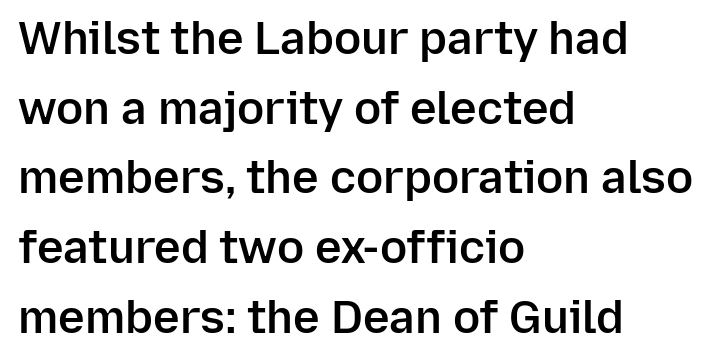
Q: Is the text bold? A: Semi-bold.
Q: Is the text italic (slanted)? A: No, it is upright.
Q: Is the typeface a serif or a sans-serif typeface? A: Sans-serif.
Q: Is the text underlined? A: No.
Q: How is the paragraph aligned? A: Left-aligned.
Q: Is the spacing between letters normal or unusually wide? A: Normal.
Q: Is the spacing between lines tight, normal or loose? A: Normal.
Q: Width (condensed, normal, or wide)? A: Normal.
Q: Stroke contrast? A: Low.
Q: x-height? A: Medium.
Q: Monospaced? A: No.
